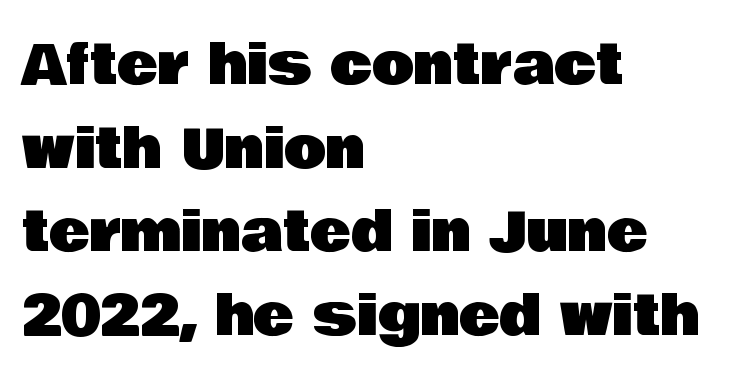
{"serif": "no", "italic": "no", "width": "normal", "stroke_contrast": "low", "x_height": "large", "monospaced": "no", "underline": "no", "align": "left", "line_spacing": "normal", "line_spacing_ratio": 1.52, "letter_spacing": "normal", "letter_spacing_em": 0.0, "glyph_px": 55}
